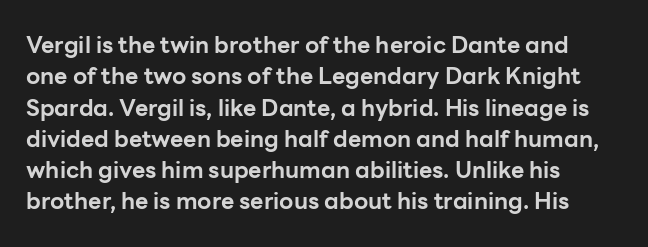
{"italic": "no", "bold": "yes", "underline": "no", "align": "left", "line_spacing": "normal", "line_spacing_ratio": 1.36, "letter_spacing": "normal", "letter_spacing_em": 0.0, "glyph_px": 23}
